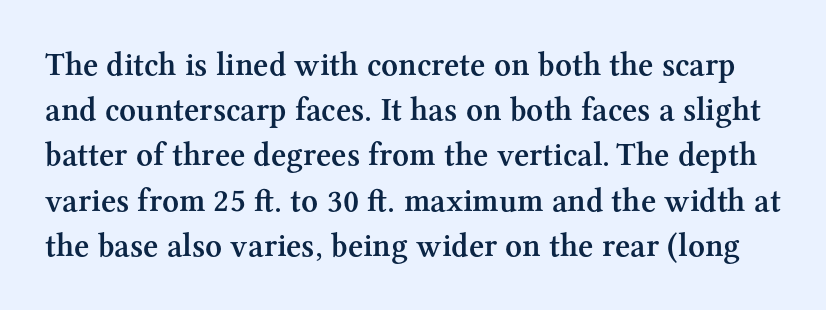
The letters are semibold — heavier than regular but short of a full bold. The letters stand straight up with perfectly vertical stems. Character widths vary here, with narrow letters taking less room than wide ones. Just letters on the line, the space beneath them empty. Line spacing here is normal.
